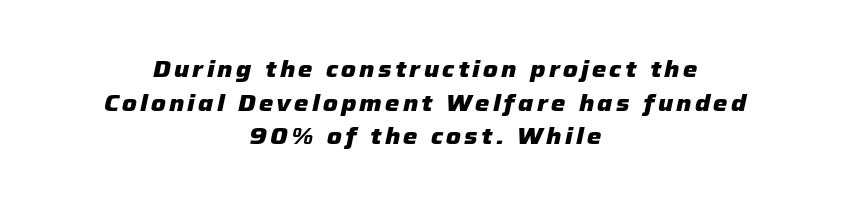
{"italic": "yes", "lean": "right", "slant_degrees": 12, "bold": "yes", "underline": "no", "align": "center", "line_spacing": "normal", "line_spacing_ratio": 1.46, "glyph_px": 23}
